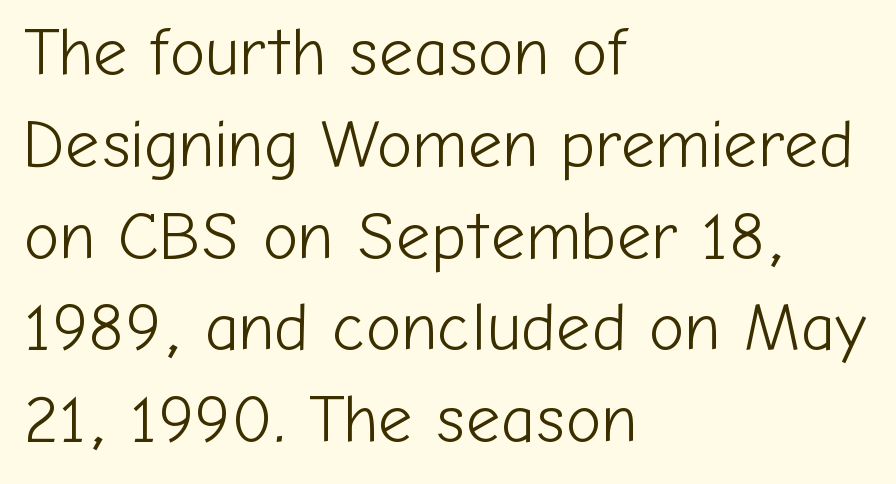
The image shows 67 px light sans-serif type, upright; set left-aligned, normal line spacing (1.37x), normal letter spacing, not underlined; low stroke contrast and a medium x-height.
